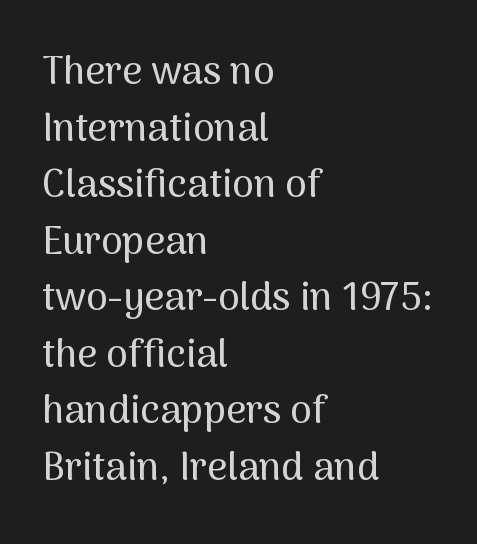
{"serif": "no", "italic": "no", "width": "normal", "stroke_contrast": "medium", "x_height": "medium", "monospaced": "no", "underline": "no", "align": "left", "line_spacing": "normal", "line_spacing_ratio": 1.45, "letter_spacing": "normal", "letter_spacing_em": 0.0, "glyph_px": 39}
